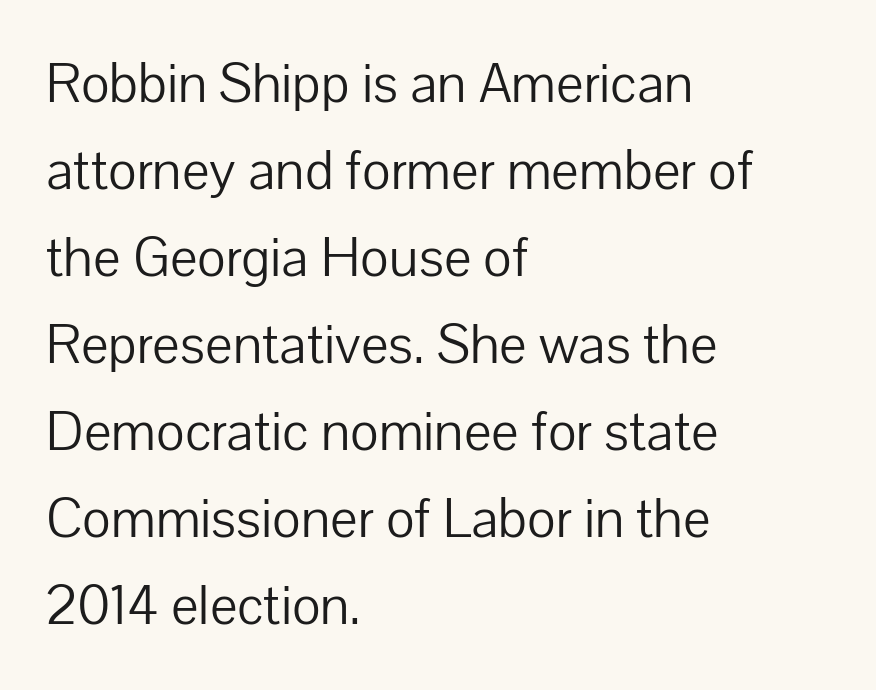
The image shows 58 px light sans-serif type, upright; set left-aligned, normal line spacing (1.5x), normal letter spacing, not underlined; low stroke contrast and a medium x-height.
